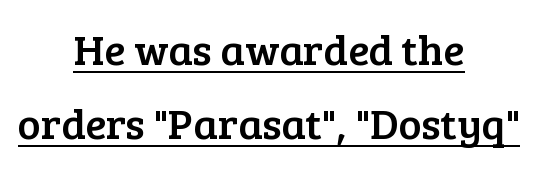
{"serif": "yes", "italic": "no", "width": "normal", "stroke_contrast": "low", "x_height": "medium", "monospaced": "no", "underline": "yes", "align": "center", "line_spacing_ratio": 1.72, "letter_spacing": "normal", "letter_spacing_em": 0.0, "glyph_px": 43}
